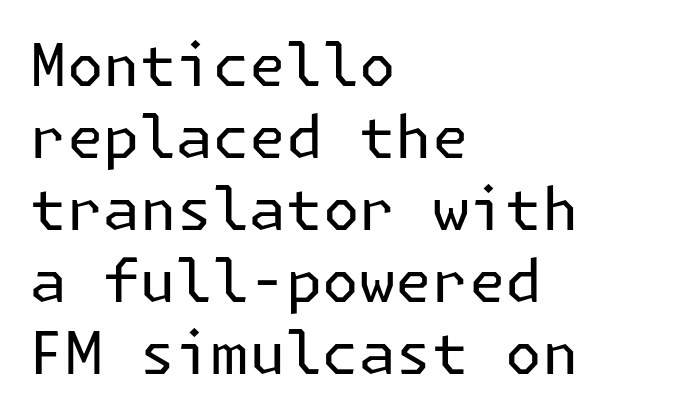
Left-aligned paragraph, ragged on the right. Grotesque or geometric, the face here clearly has no serifs. Compared with typical body copy, the letter spacing here is the same. Unbolded letterforms with no extra heft.
